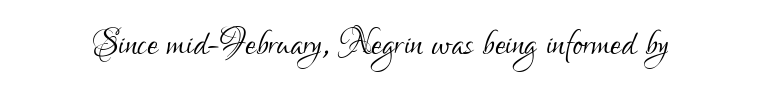
{"serif": "no", "bold": "no", "weight": "light", "width": "condensed", "stroke_contrast": "low", "x_height": "small", "monospaced": "no", "underline": "no", "letter_spacing": "normal", "letter_spacing_em": 0.0, "glyph_px": 48}
